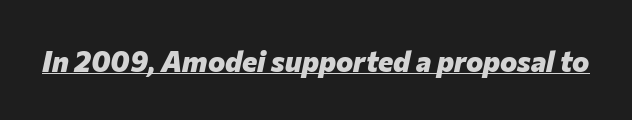
The image shows 29 px heavy type, italic (leaning right); set normal letter spacing, underlined; low stroke contrast and a medium x-height.
